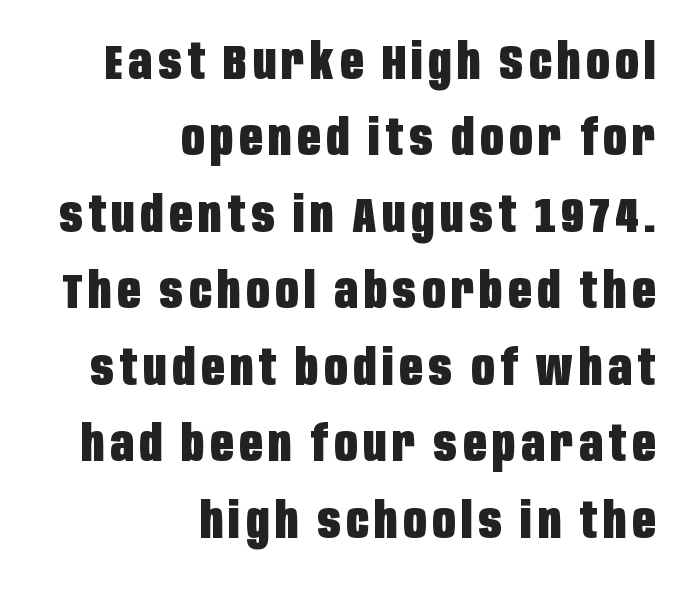
{"serif": "no", "italic": "no", "bold": "yes", "weight": "heavy", "width": "condensed", "stroke_contrast": "low", "x_height": "large", "monospaced": "no", "underline": "no", "align": "right", "line_spacing": "normal", "line_spacing_ratio": 1.53, "glyph_px": 50}
